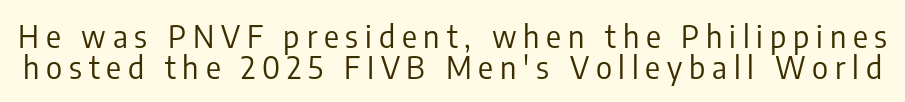
The image shows 31 px regular-weight, condensed sans-serif type, upright; set tight line spacing (1.0x), unusually wide letter spacing (+0.22 em), not underlined; low stroke contrast and a medium x-height.
